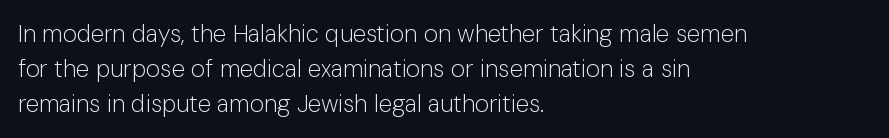
Summary of weight: not heavy and not bold. The passage shown stacks its lines at a standard gap. Upright lettering throughout. Tracking value appears to be zero — textbook default spacing.
